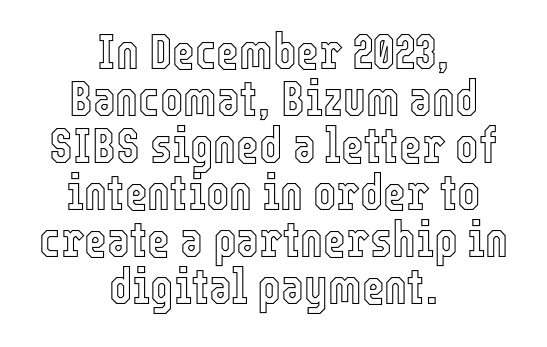
Q: Is the text italic (slanted)? A: No, it is upright.
Q: Is the text underlined? A: No.
Q: How is the paragraph aligned? A: Centered.
Q: Is the spacing between letters normal or unusually wide? A: Normal.
Q: Is the spacing between lines tight, normal or loose? A: Tight.
Q: Width (condensed, normal, or wide)? A: Condensed.
Q: x-height? A: Medium.
Q: Monospaced? A: No.
